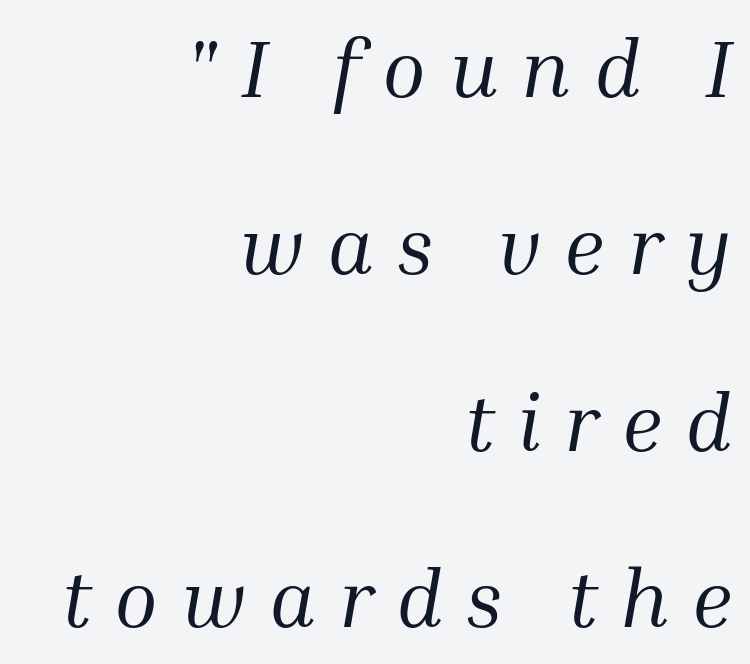
The image shows 80 px regular-weight serif type, italic (leaning right); set right-aligned, loose line spacing (2.21x), unusually wide letter spacing (+0.29 em), not underlined; medium stroke contrast and a medium x-height.
